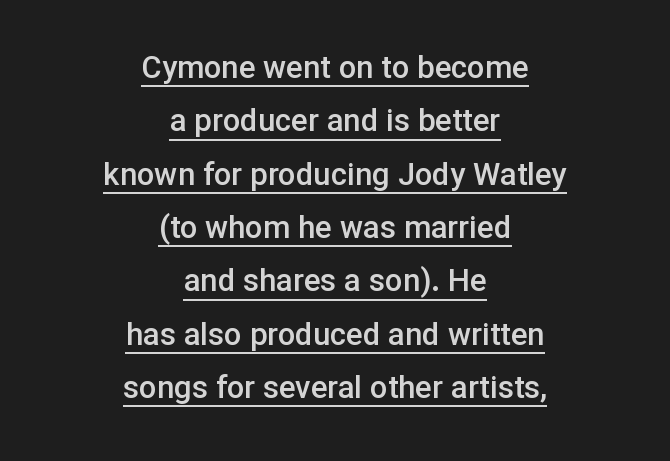
{"serif": "no", "italic": "no", "bold": "semi", "weight": "semibold", "width": "normal", "stroke_contrast": "low", "x_height": "medium", "monospaced": "no", "underline": "yes", "align": "center", "line_spacing_ratio": 1.72, "letter_spacing": "normal", "letter_spacing_em": 0.0, "glyph_px": 31}
